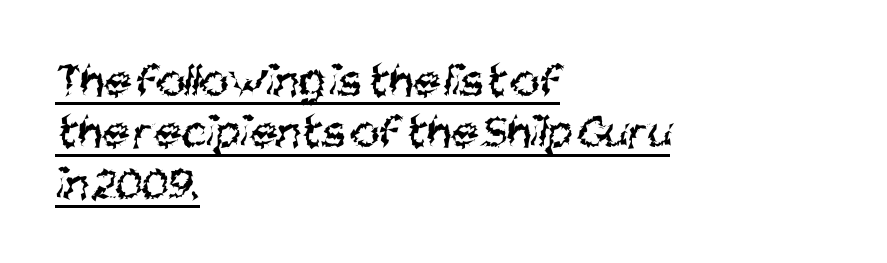
{"serif": "no", "bold": "no", "weight": "regular", "width": "condensed", "stroke_contrast": "medium", "x_height": "large", "monospaced": "no", "underline": "yes", "align": "left", "line_spacing": "tight", "line_spacing_ratio": 1.05, "letter_spacing": "normal", "letter_spacing_em": 0.0, "glyph_px": 49}
